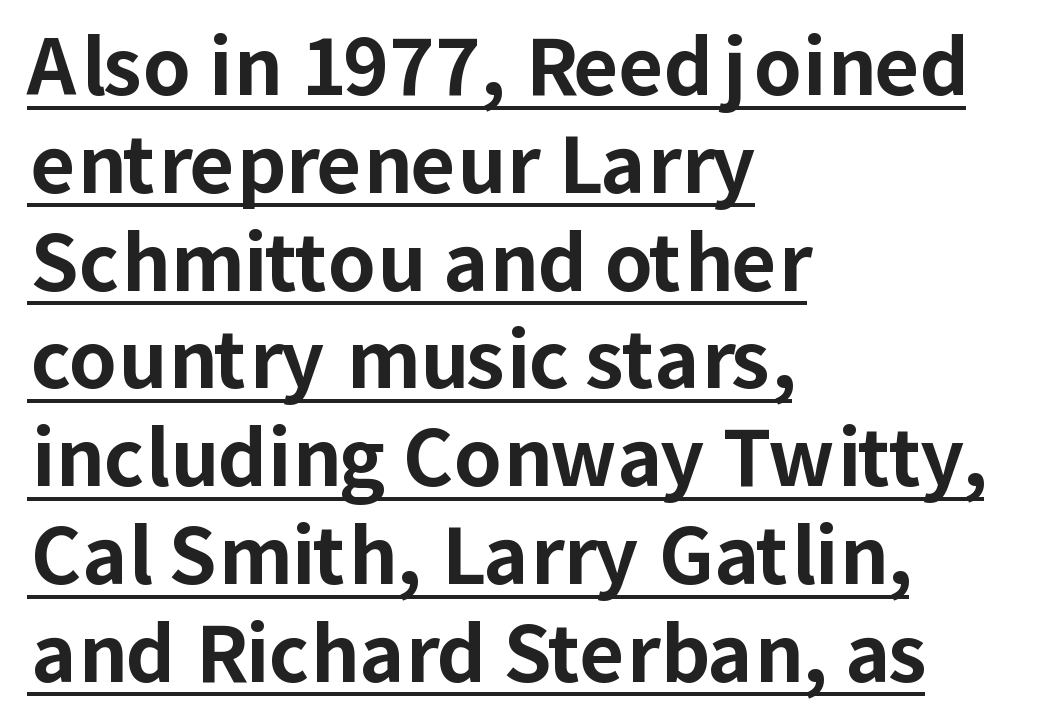
The image shows 77 px bold sans-serif type, upright; set left-aligned, normal line spacing (1.27x), normal letter spacing, underlined; low stroke contrast and a medium x-height.
